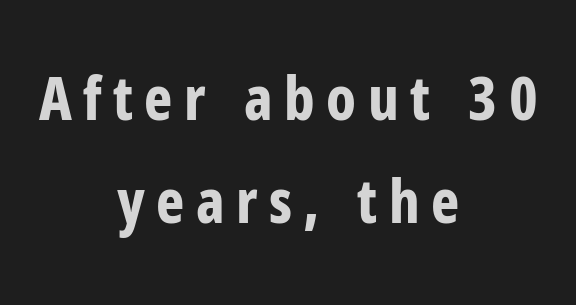
This is sans-serif lettering, the kind often seen on screens and signage. Quick note: not italic, upright. Any mark beneath the type? The region is blank. Bold? Absolutely — the strokes are thick and heavy. Both edges are ragged and mirror each other, which tells us the setting is centered.
